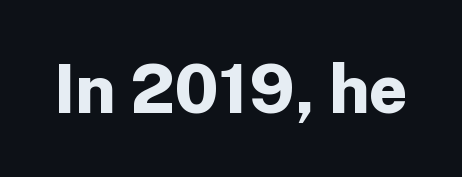
Q: Is the text bold? A: Yes.
Q: Is the text italic (slanted)? A: No, it is upright.
Q: Is the typeface a serif or a sans-serif typeface? A: Sans-serif.
Q: Is the text underlined? A: No.
Q: Is the spacing between letters normal or unusually wide? A: Normal.
Q: Width (condensed, normal, or wide)? A: Normal.
Q: Stroke contrast? A: Low.
Q: x-height? A: Medium.
Q: Monospaced? A: No.
